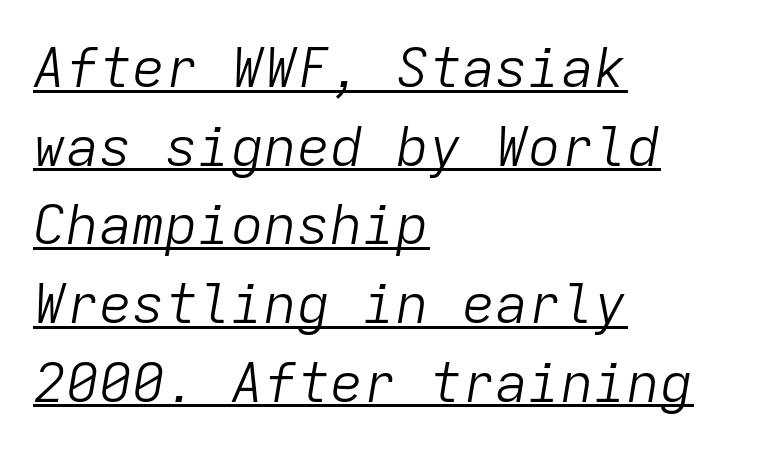
Q: Is the text bold? A: No.
Q: Is the text italic (slanted)? A: Yes, it leans right by about 9 degrees.
Q: Is the text underlined? A: Yes.
Q: How is the paragraph aligned? A: Left-aligned.
Q: Is the spacing between letters normal or unusually wide? A: Normal.
Q: Is the spacing between lines tight, normal or loose? A: Normal.
Q: Width (condensed, normal, or wide)? A: Normal.
Q: Stroke contrast? A: Low.
Q: x-height? A: Medium.
Q: Monospaced? A: Yes.
